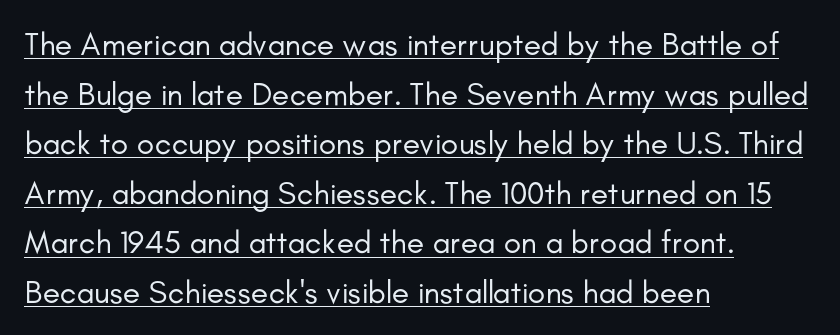
{"serif": "no", "italic": "no", "bold": "no", "weight": "regular", "width": "normal", "stroke_contrast": "low", "x_height": "small", "monospaced": "no", "underline": "yes", "align": "left", "line_spacing": "normal", "line_spacing_ratio": 1.55, "letter_spacing": "normal", "letter_spacing_em": 0.0, "glyph_px": 32}
